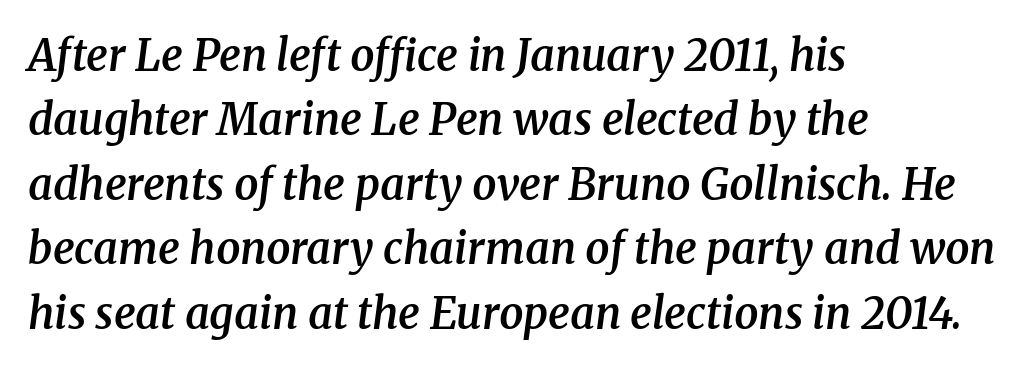
Q: Is the text bold? A: Semi-bold.
Q: Is the text italic (slanted)? A: Yes, it leans right by about 8 degrees.
Q: Is the typeface a serif or a sans-serif typeface? A: Serif.
Q: Is the text underlined? A: No.
Q: How is the paragraph aligned? A: Left-aligned.
Q: Is the spacing between letters normal or unusually wide? A: Normal.
Q: Is the spacing between lines tight, normal or loose? A: Normal.
Q: Width (condensed, normal, or wide)? A: Normal.
Q: Stroke contrast? A: Medium.
Q: x-height? A: Medium.
Q: Monospaced? A: No.
